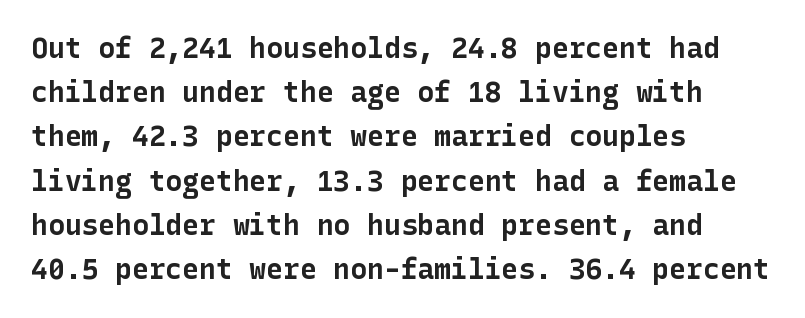
Q: Is the text bold? A: Yes.
Q: Is the text italic (slanted)? A: No, it is upright.
Q: Is the typeface a serif or a sans-serif typeface? A: Sans-serif.
Q: Is the text underlined? A: No.
Q: How is the paragraph aligned? A: Left-aligned.
Q: Is the spacing between letters normal or unusually wide? A: Normal.
Q: Is the spacing between lines tight, normal or loose? A: Normal.
Q: Width (condensed, normal, or wide)? A: Normal.
Q: Stroke contrast? A: Low.
Q: x-height? A: Medium.
